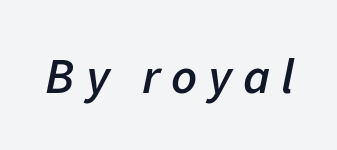
Q: Is the text bold? A: Semi-bold.
Q: Is the text italic (slanted)? A: Yes, it leans right by about 11 degrees.
Q: Is the text underlined? A: No.
Q: Is the spacing between letters normal or unusually wide? A: Unusually wide.
Q: Width (condensed, normal, or wide)? A: Normal.
Q: Stroke contrast? A: Low.
Q: x-height? A: Medium.
Q: Monospaced? A: No.
